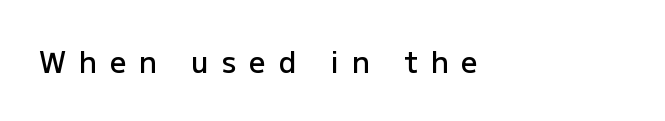
Q: Is the text bold? A: Semi-bold.
Q: Is the text italic (slanted)? A: No, it is upright.
Q: Is the typeface a serif or a sans-serif typeface? A: Sans-serif.
Q: Is the text underlined? A: No.
Q: How is the paragraph aligned? A: Left-aligned.
Q: Is the spacing between letters normal or unusually wide? A: Unusually wide.
Q: Width (condensed, normal, or wide)? A: Normal.
Q: Stroke contrast? A: Low.
Q: x-height? A: Medium.
Q: Monospaced? A: No.
